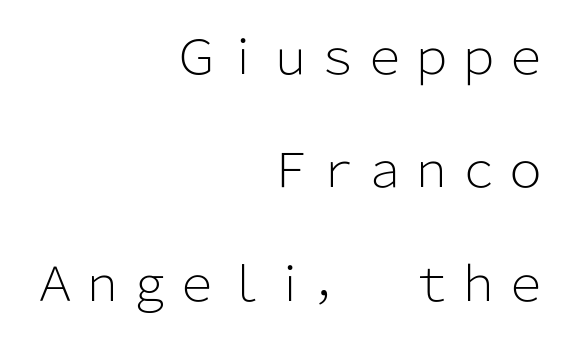
Clear beneath every line of the passage. Letterform terminals end flat and unadorned throughout the passage. Is the type heavy? It reads as light-to-regular instead. Here the designer chose a conventional face with non-uniform glyph widths. The lettering holds an erect, upright posture throughout. This rendering uses right alignment, leaving the left contour irregular.
